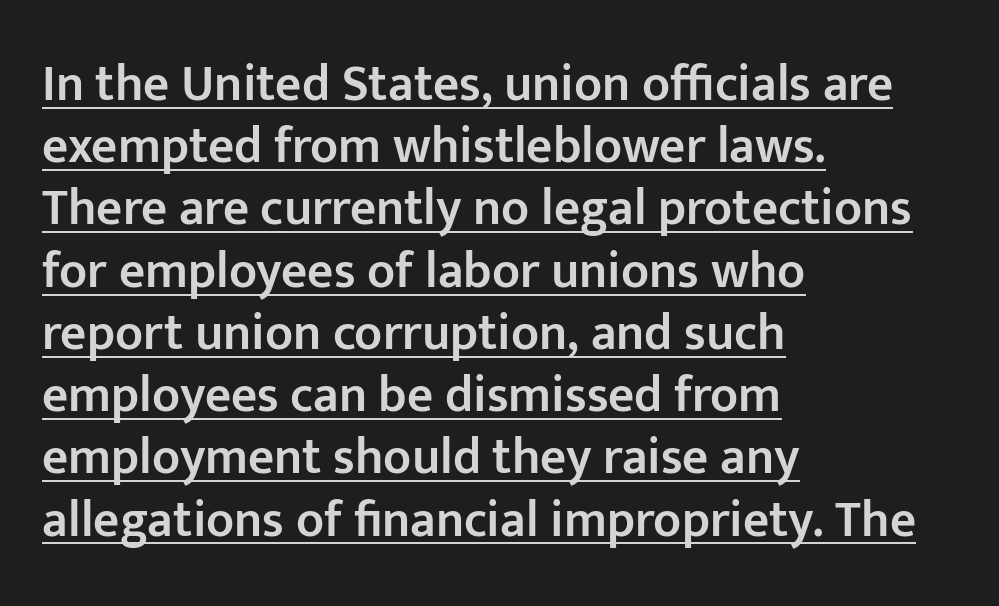
Q: Is the text bold? A: Semi-bold.
Q: Is the text italic (slanted)? A: No, it is upright.
Q: Is the typeface a serif or a sans-serif typeface? A: Sans-serif.
Q: Is the text underlined? A: Yes.
Q: How is the paragraph aligned? A: Left-aligned.
Q: Is the spacing between letters normal or unusually wide? A: Normal.
Q: Width (condensed, normal, or wide)? A: Normal.
Q: Stroke contrast? A: Low.
Q: x-height? A: Medium.
Q: Monospaced? A: No.
